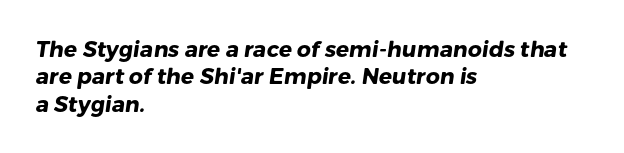
Q: Is the text bold? A: Yes.
Q: Is the text underlined? A: No.
Q: How is the paragraph aligned? A: Left-aligned.
Q: Is the spacing between letters normal or unusually wide? A: Normal.
